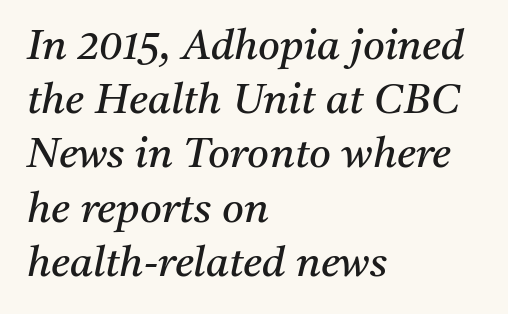
{"serif": "yes", "italic": "yes", "lean": "right", "slant_degrees": 11, "bold": "no", "weight": "regular", "width": "normal", "stroke_contrast": "medium", "x_height": "medium", "monospaced": "no", "underline": "no", "align": "left", "line_spacing": "normal", "line_spacing_ratio": 1.29, "letter_spacing": "normal", "letter_spacing_em": 0.0, "glyph_px": 42}
